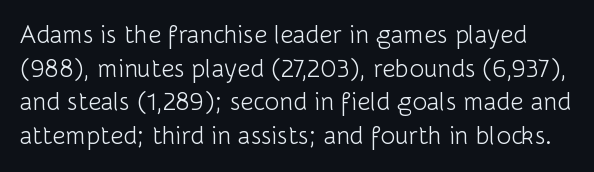
Honestly, there is no underline to notice here at all. These lines were composed using upright roman letters. Rows of type keep a routine distance in the vertical direction. No letter is thick-stroked: the sample isn't bold. You could call the tracking neutral — neither tight nor loose.
